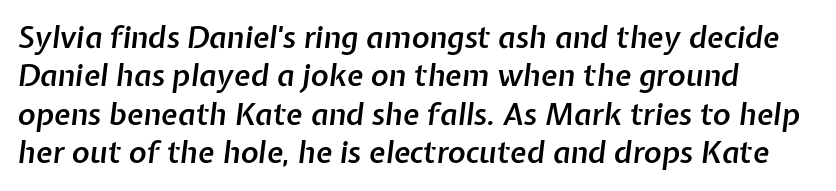
Slightly chunky letters — semibold, I'd say, not full bold. The face used here is proportionally spaced, like ordinary book or web type. Whoever set this chose a conventional vertical rhythm. The glyphs are unaccompanied by any horizontal stroke below them. Caption: multi-line text, flush left, ragged right.
